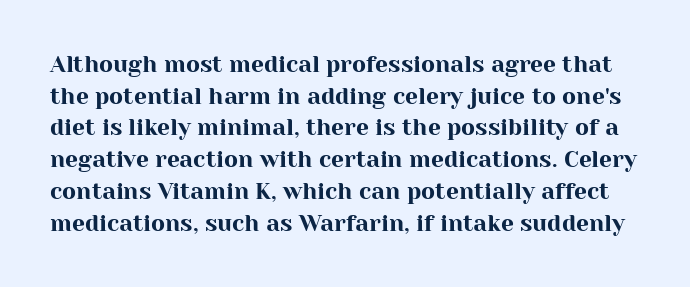
Q: Is the text italic (slanted)? A: No, it is upright.
Q: Is the text underlined? A: No.
Q: Is the spacing between letters normal or unusually wide? A: Normal.
Q: Is the spacing between lines tight, normal or loose? A: Normal.
